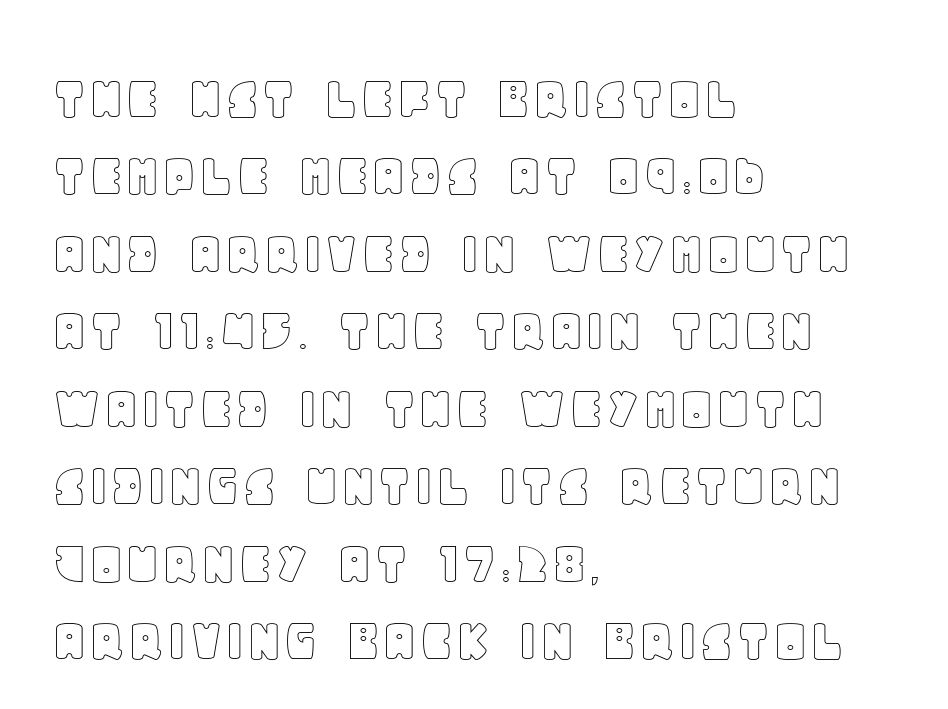
A classic flush-left, rag-right setting is used for this passage. Spacing verdict: proportional, widths tailored to each character. A clean baseline with only descenders dipping below it. Notice how the stems are strictly vertical — no italics here. This rendering leaves character spacing at its baseline value.
